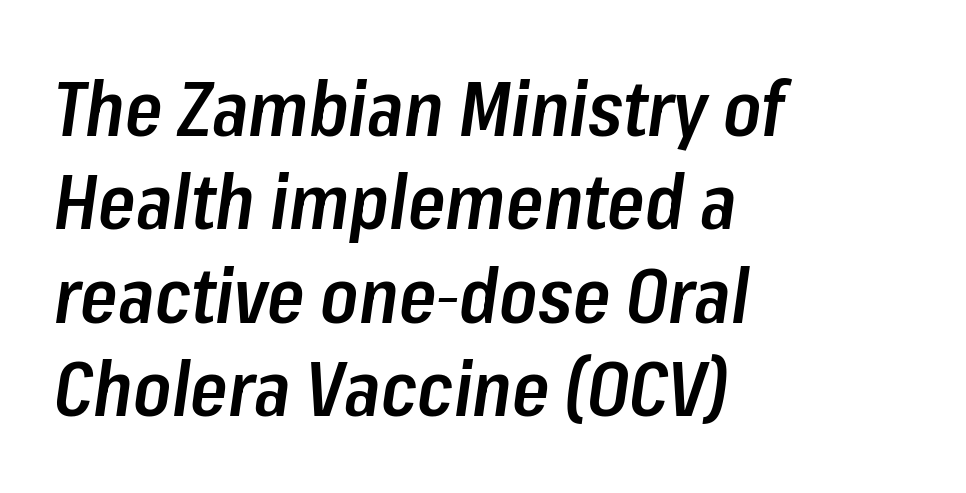
Q: Is the text bold? A: Semi-bold.
Q: Is the text italic (slanted)? A: Yes, it leans right by about 8 degrees.
Q: Is the text underlined? A: No.
Q: How is the paragraph aligned? A: Left-aligned.
Q: Is the spacing between letters normal or unusually wide? A: Normal.
Q: Width (condensed, normal, or wide)? A: Condensed.
Q: Stroke contrast? A: Low.
Q: x-height? A: Medium.
Q: Monospaced? A: No.
